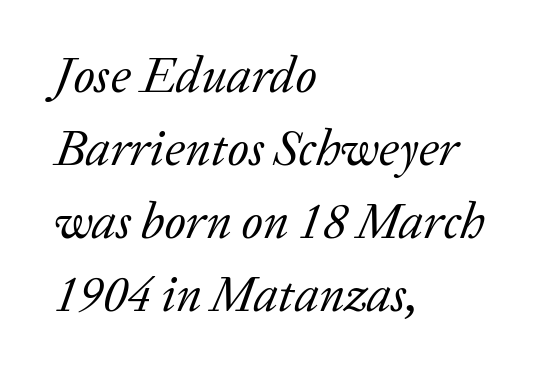
{"serif": "yes", "italic": "yes", "lean": "right", "slant_degrees": 20, "bold": "no", "weight": "regular", "width": "normal", "stroke_contrast": "low", "x_height": "medium", "monospaced": "no", "underline": "no", "align": "left", "line_spacing": "normal", "line_spacing_ratio": 1.46, "letter_spacing": "normal", "letter_spacing_em": 0.0, "glyph_px": 50}
